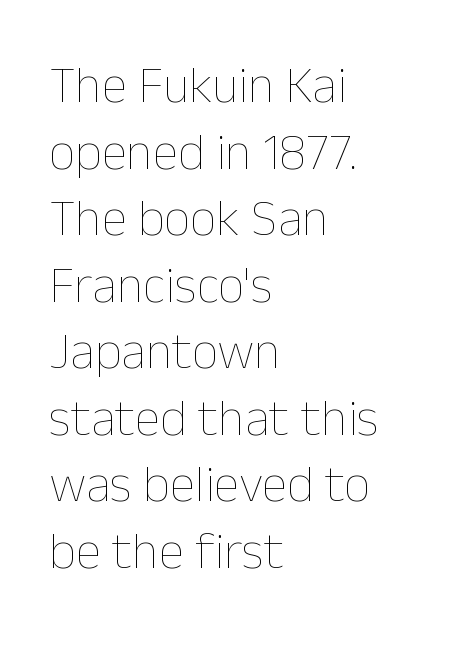
Posture: upright roman. Baseline-to-baseline distance is the conventional proportion of letter height. Weight class: somewhere from thin through regular. No extra tracking has been applied to these lines.
